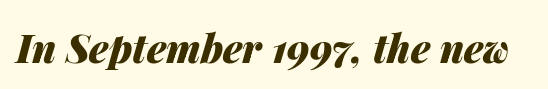
Q: Is the text bold? A: Yes.
Q: Is the text italic (slanted)? A: Yes, it leans right by about 14 degrees.
Q: Is the text underlined? A: No.
Q: Is the spacing between letters normal or unusually wide? A: Normal.
Q: Width (condensed, normal, or wide)? A: Normal.
Q: Stroke contrast? A: Medium.
Q: x-height? A: Medium.
Q: Monospaced? A: No.
